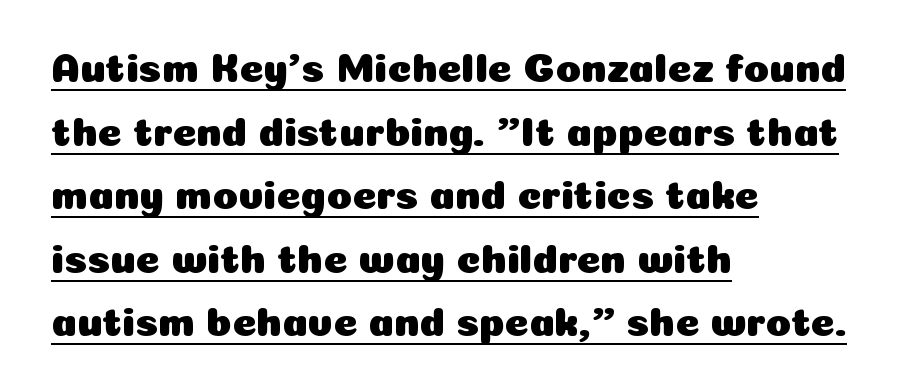
The image shows 41 px sans-serif type, upright; set left-aligned, normal line spacing (1.55x), normal letter spacing, underlined; low stroke contrast and a medium x-height.
